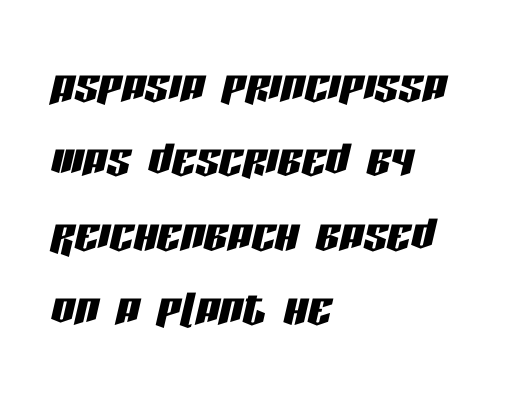
Interline gaps are of average width in this sample. The strip under each line holds only bare page. In terms of letterspacing, this is plain default setting. The face used here is proportionally spaced, like ordinary book or web type.
